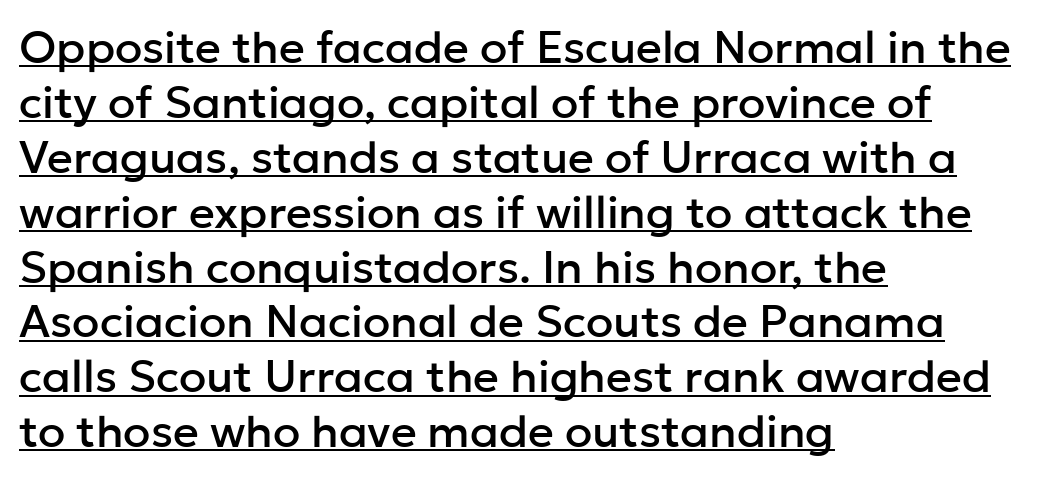
A roman cut, with each character standing at attention. Line starts are locked; line ends wander. Note the varied advance widths — an 'i' is clearly narrower than an 'm'. Words appear dense and cohesive because spacing is normal. Look at the bottom of the vertical strokes: they stop flat, with no serifs.
